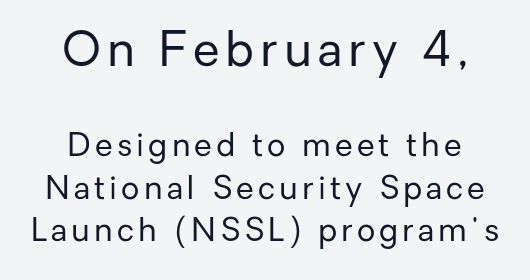
The block of text has a typical density, with ordinary space between rows. The passage shown is typed in a proportional face where columns would drift. Check where the strokes stop: nothing finishes them off — pure sans. The type sits square on the baseline with zero lean. The specimen omits any rule beneath the text block's lines.
